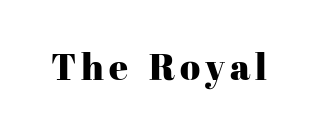
{"serif": "yes", "italic": "no", "width": "normal", "stroke_contrast": "high", "x_height": "medium", "monospaced": "no", "underline": "no", "glyph_px": 37}
